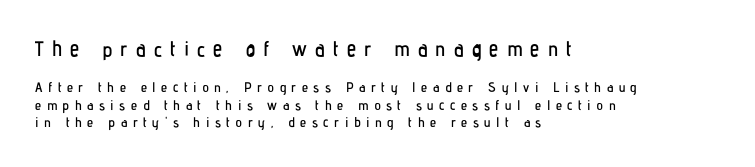
{"italic": "no", "underline": "no", "align": "left", "line_spacing": "normal", "line_spacing_ratio": 1.25, "letter_spacing": "wide", "letter_spacing_em": 0.39, "larger_block": "first", "size_ratio": 1.5, "glyph_px": 21}
